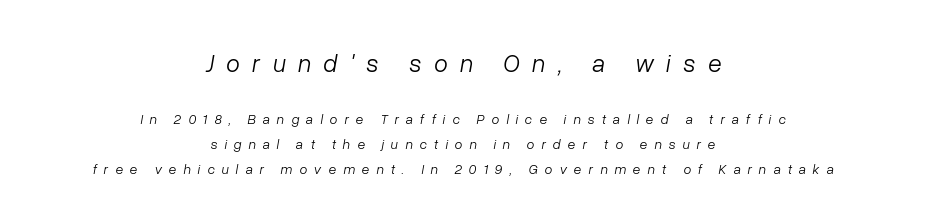
These lines are centered, leaving both edges ragged. Of the two passages, the one on top uses the larger point size. This is oblique type, the kind used for emphasis or titles. Underline: absent.
